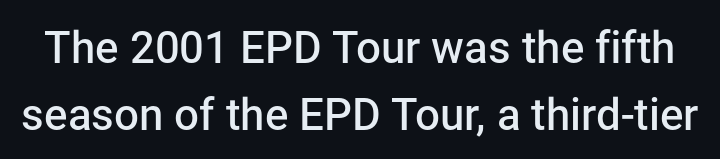
{"serif": "no", "italic": "no", "bold": "semi", "weight": "semibold", "width": "normal", "stroke_contrast": "low", "x_height": "medium", "monospaced": "no", "underline": "no", "line_spacing": "normal", "line_spacing_ratio": 1.53, "letter_spacing": "normal", "letter_spacing_em": 0.0, "glyph_px": 44}
